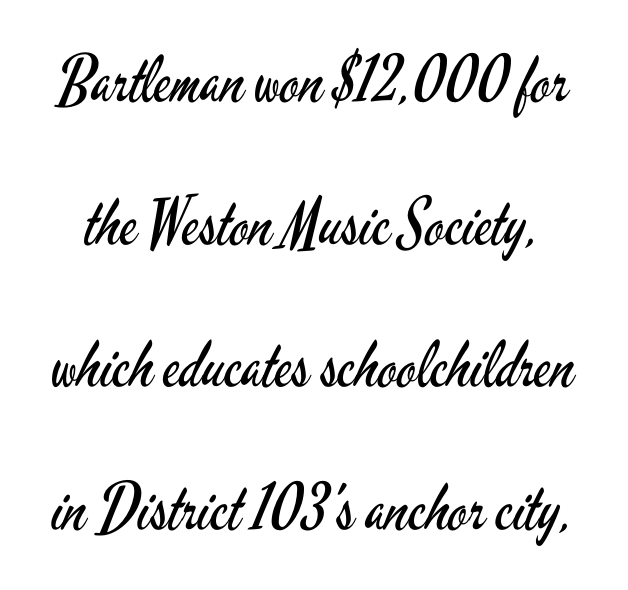
Q: Is the text bold? A: No.
Q: Is the text italic (slanted)? A: Yes.
Q: Is the typeface a serif or a sans-serif typeface? A: Sans-serif.
Q: Is the text underlined? A: No.
Q: Is the spacing between letters normal or unusually wide? A: Normal.
Q: Is the spacing between lines tight, normal or loose? A: Loose.
Q: Width (condensed, normal, or wide)? A: Condensed.
Q: Stroke contrast? A: Low.
Q: x-height? A: Small.
Q: Monospaced? A: No.
